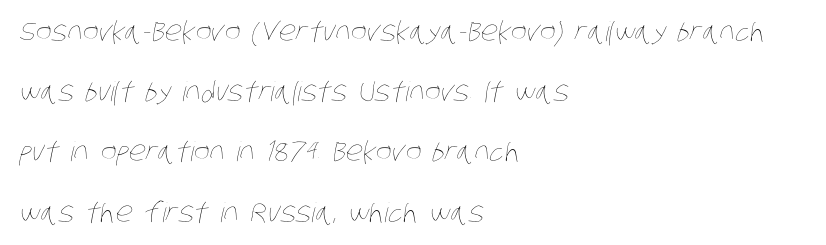
{"bold": "no", "underline": "no", "align": "left", "line_spacing": "loose", "line_spacing_ratio": 2.23, "letter_spacing": "normal", "letter_spacing_em": 0.0, "glyph_px": 27}
